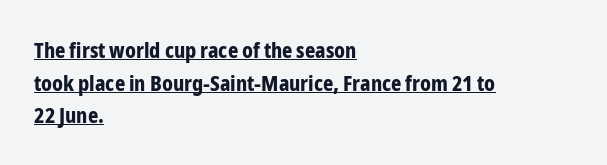
The image shows 22 px bold type, upright; set left-aligned, normal line spacing (1.48x), normal letter spacing, underlined.
